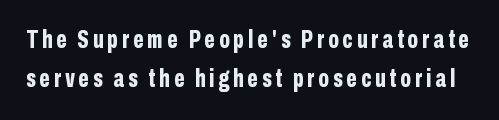
The image shows 25 px bold type, upright; set normal line spacing (1.58x), not underlined.
